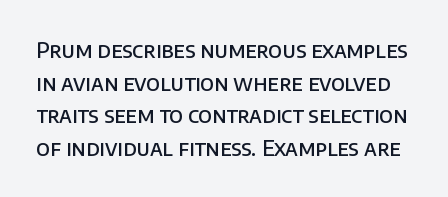
Q: Is the text bold? A: Semi-bold.
Q: Is the text italic (slanted)? A: No, it is upright.
Q: Is the text underlined? A: No.
Q: Is the spacing between letters normal or unusually wide? A: Normal.
Q: Is the spacing between lines tight, normal or loose? A: Normal.
